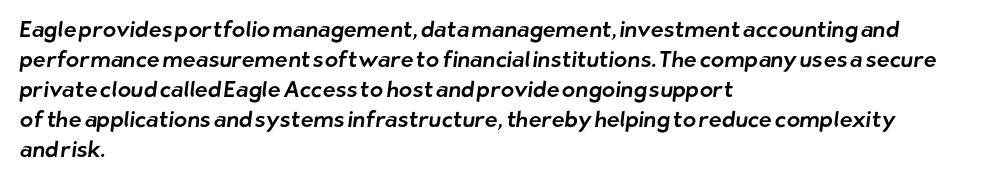
The space between consecutive lines is moderate. Underline: absent. Tracking here is standard; glyphs follow each other at the usual distance. Notice how the passage keeps a crisp vertical edge on the left only.
